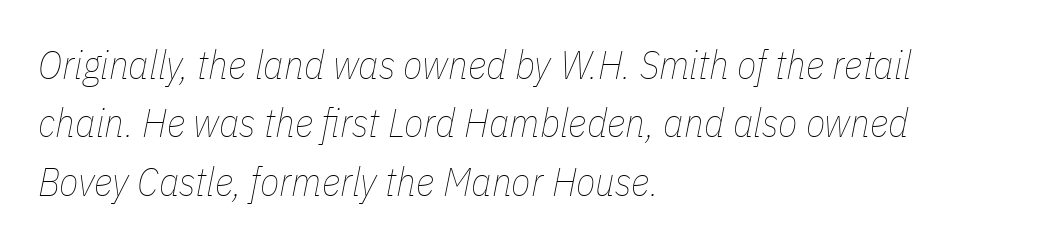
{"italic": "yes", "lean": "right", "slant_degrees": 11, "bold": "no", "weight": "thin", "width": "condensed", "stroke_contrast": "low", "x_height": "medium", "monospaced": "no", "underline": "no", "align": "left", "line_spacing": "normal", "line_spacing_ratio": 1.46, "letter_spacing": "normal", "letter_spacing_em": 0.0, "glyph_px": 40}
